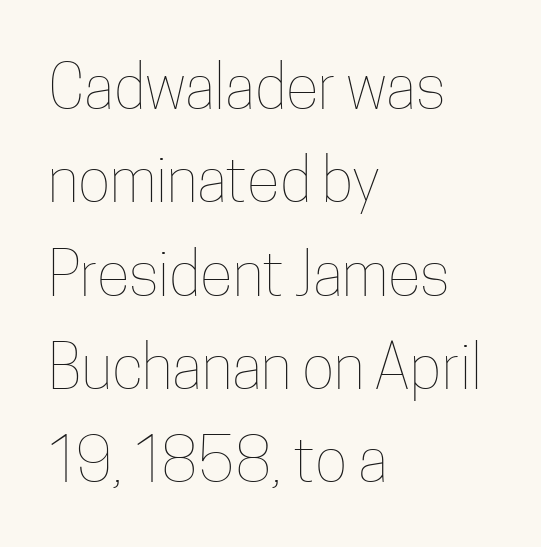
{"italic": "no", "bold": "no", "weight": "thin", "width": "condensed", "stroke_contrast": "low", "x_height": "medium", "monospaced": "no", "underline": "no", "align": "left", "line_spacing": "normal", "line_spacing_ratio": 1.53, "letter_spacing": "normal", "letter_spacing_em": 0.0, "glyph_px": 61}
